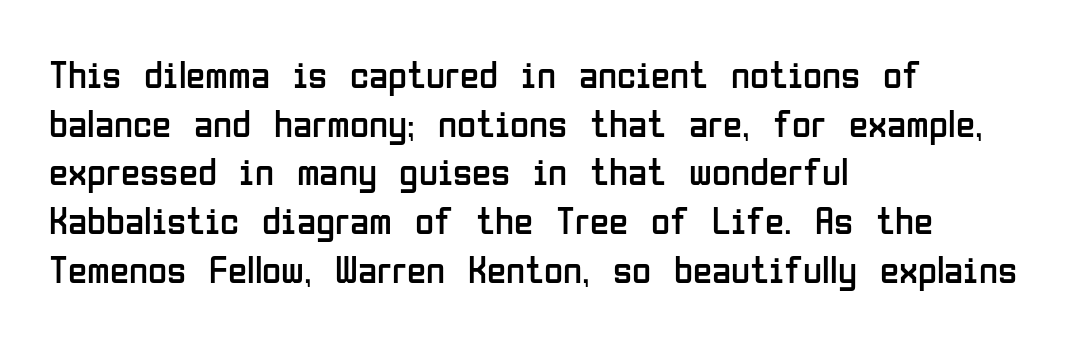
The image shows 39 px regular-weight, condensed sans-serif type, upright; set left-aligned, normal line spacing (1.25x), normal letter spacing, not underlined; low stroke contrast and a medium x-height.
